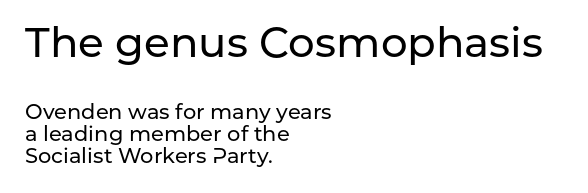
{"serif": "no", "italic": "no", "width": "normal", "stroke_contrast": "low", "x_height": "medium", "monospaced": "no", "underline": "no", "align": "left", "line_spacing": "tight", "line_spacing_ratio": 1.05, "letter_spacing": "normal", "letter_spacing_em": 0.0, "larger_block": "first", "size_ratio": 2.0, "glyph_px": 42}
